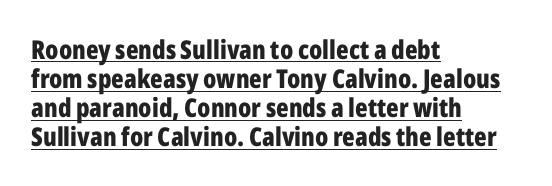
Q: Is the text bold? A: Yes.
Q: Is the text italic (slanted)? A: No, it is upright.
Q: Is the text underlined? A: Yes.
Q: How is the paragraph aligned? A: Left-aligned.
Q: Is the spacing between letters normal or unusually wide? A: Normal.
Q: Is the spacing between lines tight, normal or loose? A: Tight.
